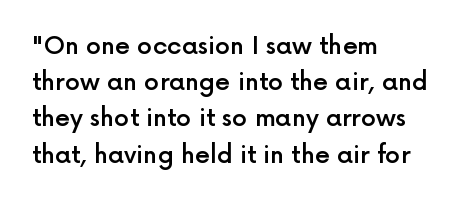
Q: Is the text bold? A: Semi-bold.
Q: Is the text italic (slanted)? A: No, it is upright.
Q: Is the text underlined? A: No.
Q: How is the paragraph aligned? A: Left-aligned.
Q: Is the spacing between letters normal or unusually wide? A: Normal.
Q: Is the spacing between lines tight, normal or loose? A: Normal.
